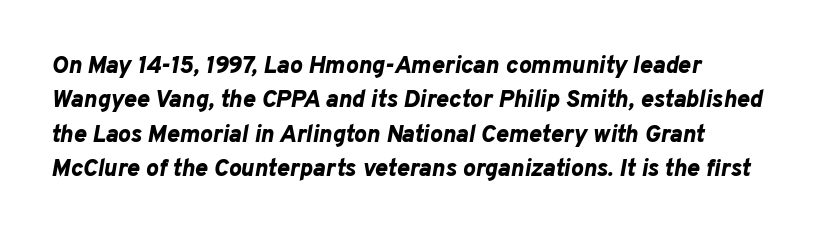
Plenty of ink on the page — the face is bold. A bare baseline throughout the passage. Glyph-to-glyph distance matches everyday printed text. The rendering uses a moderate line-height, typical for paragraphs. Compared with ordinary roman type, these characters are visibly tilted.
